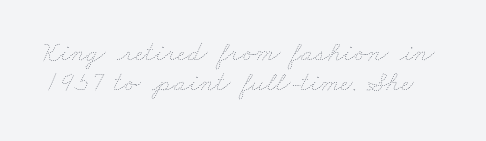
{"bold": "no", "weight": "thin", "width": "wide", "stroke_contrast": "low", "x_height": "small", "monospaced": "no", "underline": "no", "line_spacing": "tight", "line_spacing_ratio": 1.07, "letter_spacing": "normal", "letter_spacing_em": 0.0, "glyph_px": 28}
